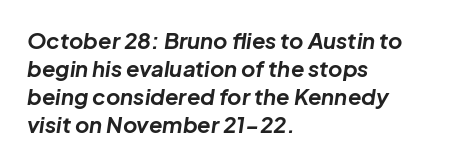
The image shows 22 px bold type, italic (leaning right); set left-aligned, normal line spacing (1.28x), normal letter spacing, not underlined.
